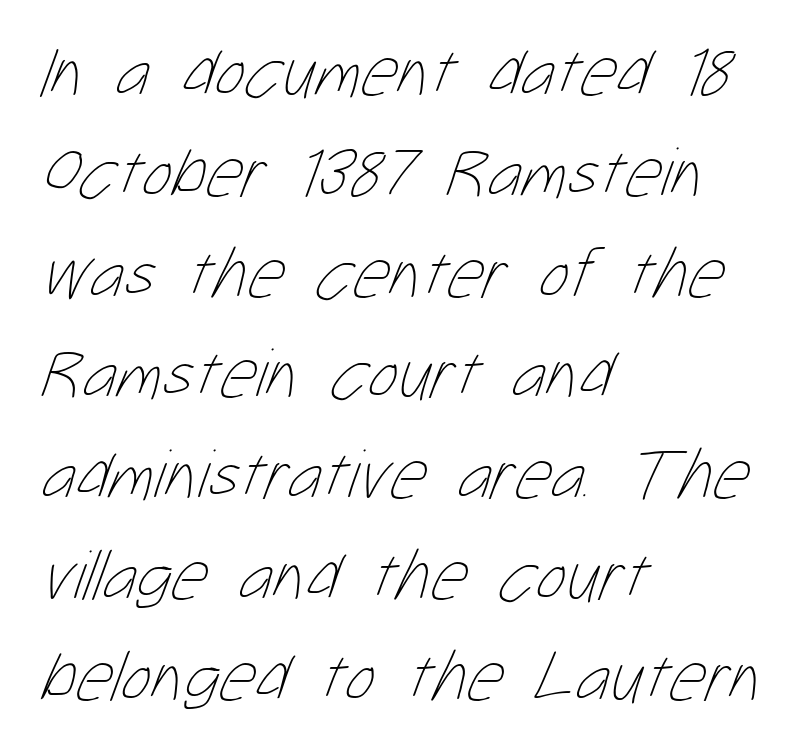
The image shows 71 px thin, condensed type; set left-aligned, normal line spacing (1.42x), normal letter spacing, not underlined; low stroke contrast and a medium x-height.
